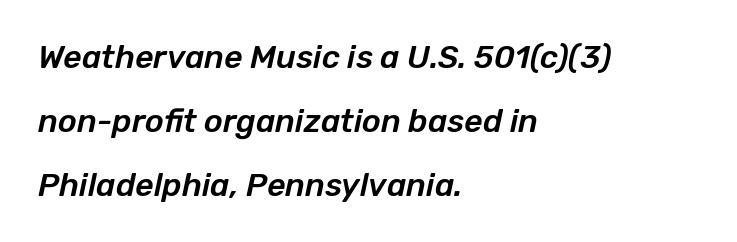
{"italic": "yes", "lean": "right", "slant_degrees": 12, "width": "normal", "stroke_contrast": "low", "x_height": "medium", "monospaced": "no", "underline": "no", "align": "left", "line_spacing": "loose", "line_spacing_ratio": 2.0, "letter_spacing": "normal", "letter_spacing_em": 0.0, "glyph_px": 32}
